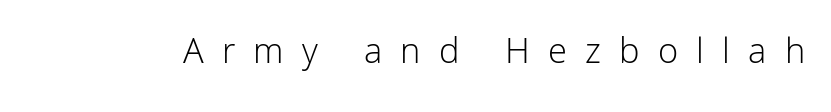
The passage shown has open, widely tracked lettering throughout. Looks like regular typesetting: each glyph gets only the width it needs. Italic: no, the glyphs are upright roman. The words here are not underlined. Stems here are at most as thick as an everyday book face. The type family on display is of the sans-serif kind.
